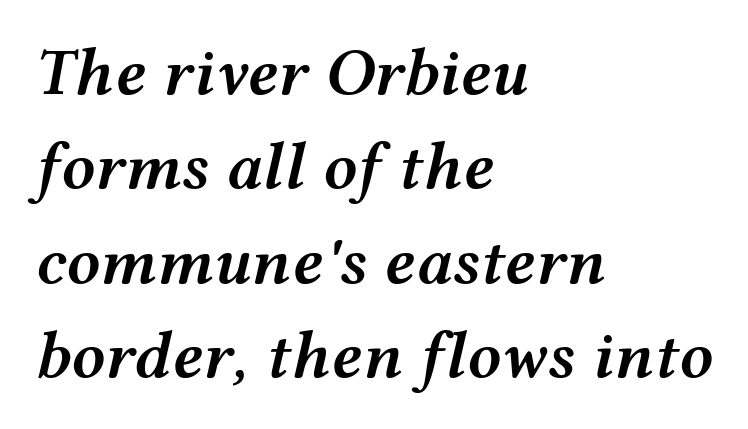
The image shows 67 px semibold, wide type, italic (leaning right); set left-aligned, normal line spacing (1.41x), normal letter spacing, not underlined; medium stroke contrast and a medium x-height.
